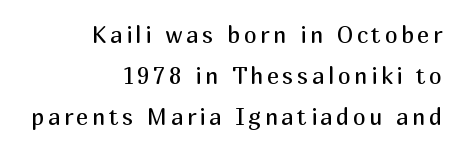
Unmarked baselines from the first word to the last. This reads as an unemphasized weight, regular at the heaviest. One-word summary of the alignment: right. Vertical strokes here are truly vertical.
